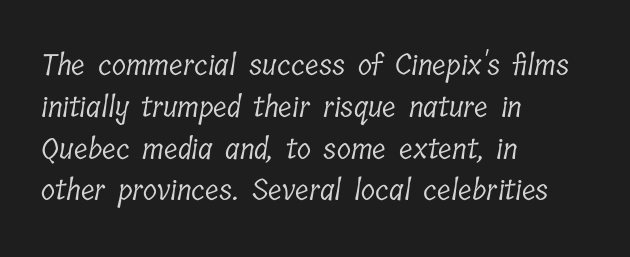
Q: Is the text bold? A: No.
Q: Is the typeface a serif or a sans-serif typeface? A: Serif.
Q: Is the text underlined? A: No.
Q: How is the paragraph aligned? A: Left-aligned.
Q: Is the spacing between letters normal or unusually wide? A: Normal.
Q: Is the spacing between lines tight, normal or loose? A: Normal.
Q: Width (condensed, normal, or wide)? A: Condensed.
Q: Stroke contrast? A: Low.
Q: x-height? A: Medium.
Q: Monospaced? A: No.
